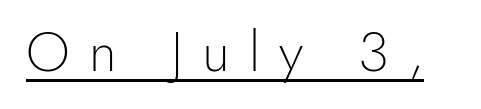
{"serif": "no", "italic": "no", "bold": "no", "weight": "light", "width": "normal", "x_height": "small", "monospaced": "no", "underline": "yes", "letter_spacing": "wide", "letter_spacing_em": 0.34, "glyph_px": 56}
